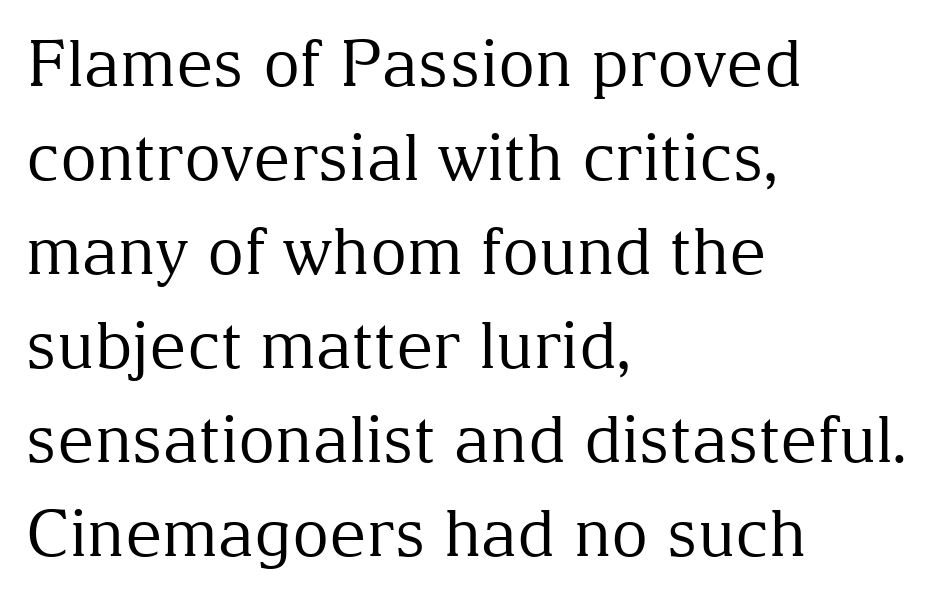
{"serif": "yes", "italic": "no", "bold": "no", "weight": "regular", "width": "normal", "stroke_contrast": "medium", "x_height": "medium", "monospaced": "no", "underline": "no", "align": "left", "line_spacing": "normal", "line_spacing_ratio": 1.47, "letter_spacing": "normal", "letter_spacing_em": 0.0, "glyph_px": 64}
